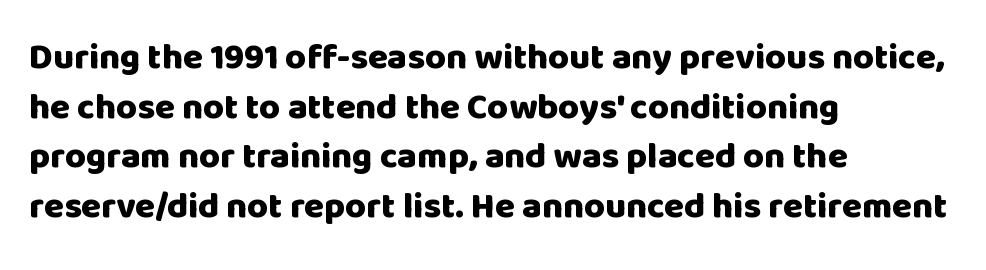
Q: Is the text bold? A: Yes.
Q: Is the text italic (slanted)? A: No, it is upright.
Q: Is the typeface a serif or a sans-serif typeface? A: Sans-serif.
Q: Is the text underlined? A: No.
Q: How is the paragraph aligned? A: Left-aligned.
Q: Is the spacing between letters normal or unusually wide? A: Normal.
Q: Is the spacing between lines tight, normal or loose? A: Normal.
Q: Width (condensed, normal, or wide)? A: Normal.
Q: Stroke contrast? A: Low.
Q: x-height? A: Large.
Q: Monospaced? A: No.
